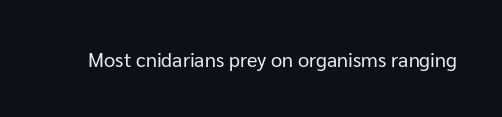
Q: Is the text bold? A: No.
Q: Is the text italic (slanted)? A: No, it is upright.
Q: Is the text underlined? A: No.
Q: Is the spacing between letters normal or unusually wide? A: Normal.
